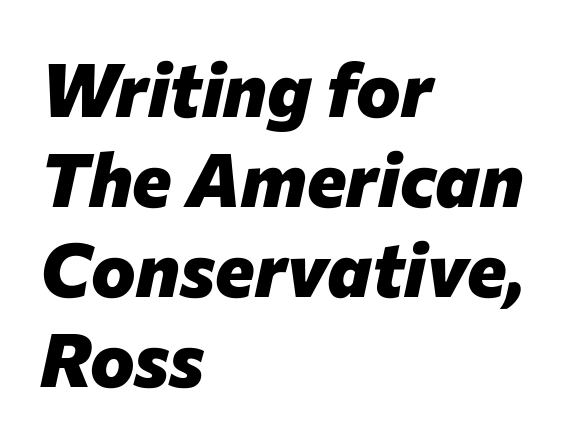
Q: Is the text bold? A: Yes.
Q: Is the text italic (slanted)? A: Yes, it leans right by about 12 degrees.
Q: Is the text underlined? A: No.
Q: How is the paragraph aligned? A: Left-aligned.
Q: Is the spacing between letters normal or unusually wide? A: Normal.
Q: Width (condensed, normal, or wide)? A: Normal.
Q: Stroke contrast? A: Low.
Q: x-height? A: Medium.
Q: Monospaced? A: No.
